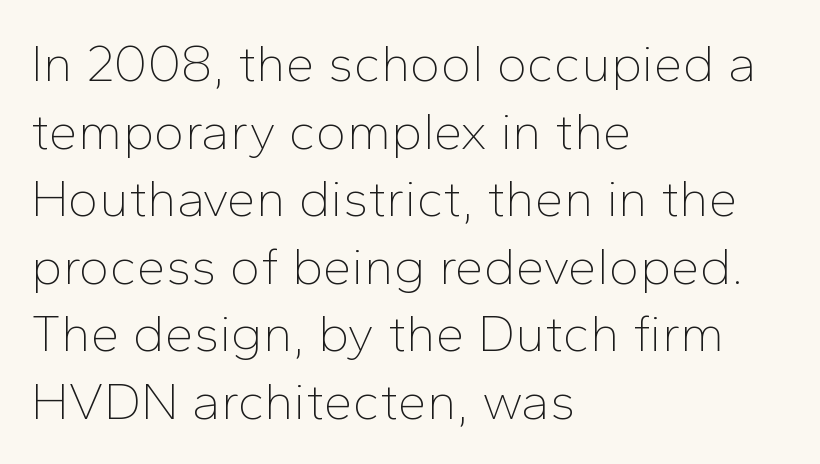
Q: Is the text bold? A: No.
Q: Is the text italic (slanted)? A: No, it is upright.
Q: Is the typeface a serif or a sans-serif typeface? A: Sans-serif.
Q: Is the text underlined? A: No.
Q: How is the paragraph aligned? A: Left-aligned.
Q: Is the spacing between letters normal or unusually wide? A: Normal.
Q: Is the spacing between lines tight, normal or loose? A: Normal.
Q: Width (condensed, normal, or wide)? A: Normal.
Q: Stroke contrast? A: Low.
Q: x-height? A: Medium.
Q: Monospaced? A: No.
